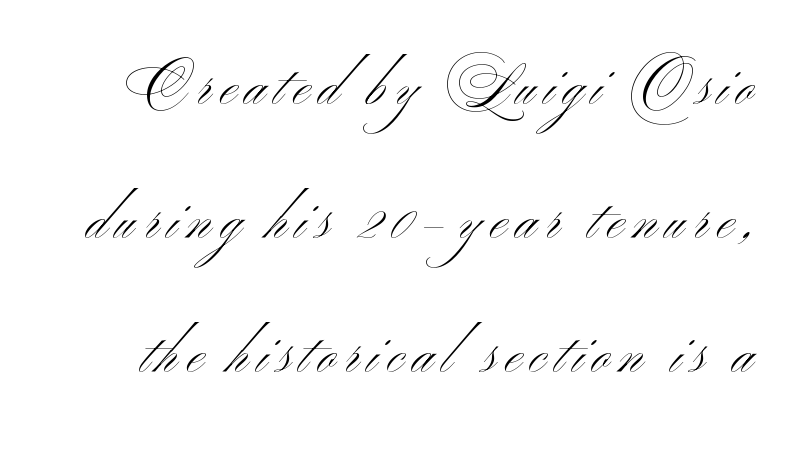
Vertically, the passage feels expansive, rows floating well apart. Stems and bowls with no extra thickness — not bold. Bare-footed words on every line. Does the type have serifs? No, each stem ends abruptly. Do the characters align in a grid? No, the font is proportional.
